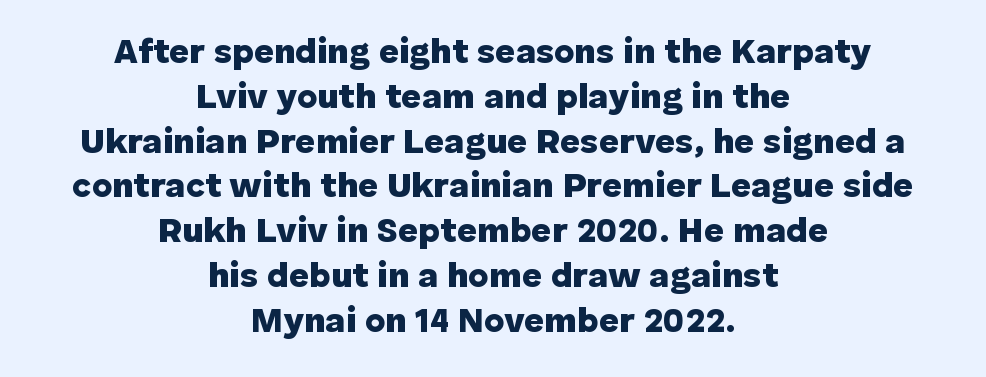
Q: Is the text bold? A: Yes.
Q: Is the text italic (slanted)? A: No, it is upright.
Q: Is the typeface a serif or a sans-serif typeface? A: Sans-serif.
Q: Is the text underlined? A: No.
Q: How is the paragraph aligned? A: Centered.
Q: Is the spacing between letters normal or unusually wide? A: Normal.
Q: Is the spacing between lines tight, normal or loose? A: Normal.
Q: Width (condensed, normal, or wide)? A: Normal.
Q: Stroke contrast? A: Low.
Q: x-height? A: Medium.
Q: Monospaced? A: No.
